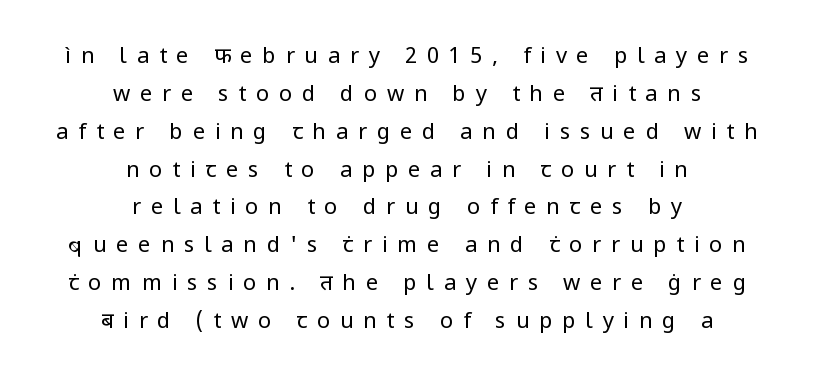
{"italic": "no", "bold": "no", "underline": "no", "align": "center", "line_spacing_ratio": 1.72, "letter_spacing": "wide", "letter_spacing_em": 0.44, "glyph_px": 22}
